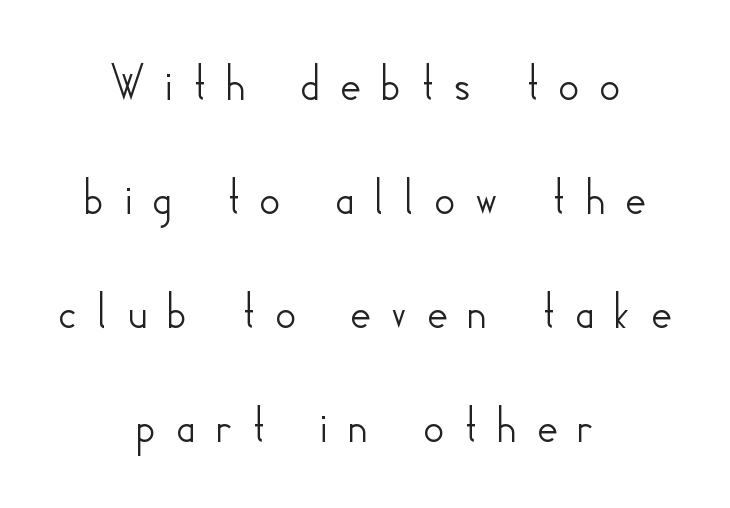
{"serif": "no", "italic": "no", "width": "normal", "stroke_contrast": "low", "x_height": "small", "monospaced": "no", "underline": "no", "align": "center", "line_spacing": "loose", "line_spacing_ratio": 2.11, "letter_spacing": "wide", "letter_spacing_em": 0.33, "glyph_px": 54}
